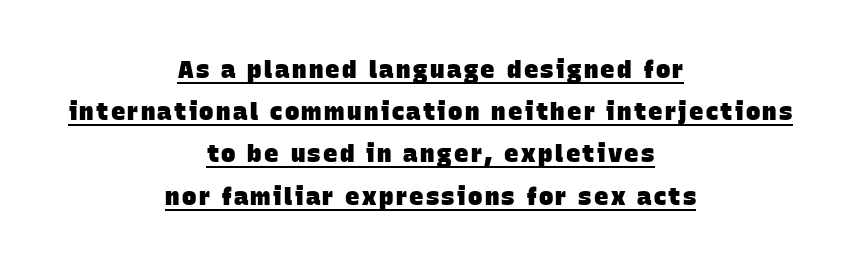
Q: Is the text bold? A: Yes.
Q: Is the text underlined? A: Yes.
Q: How is the paragraph aligned? A: Centered.
